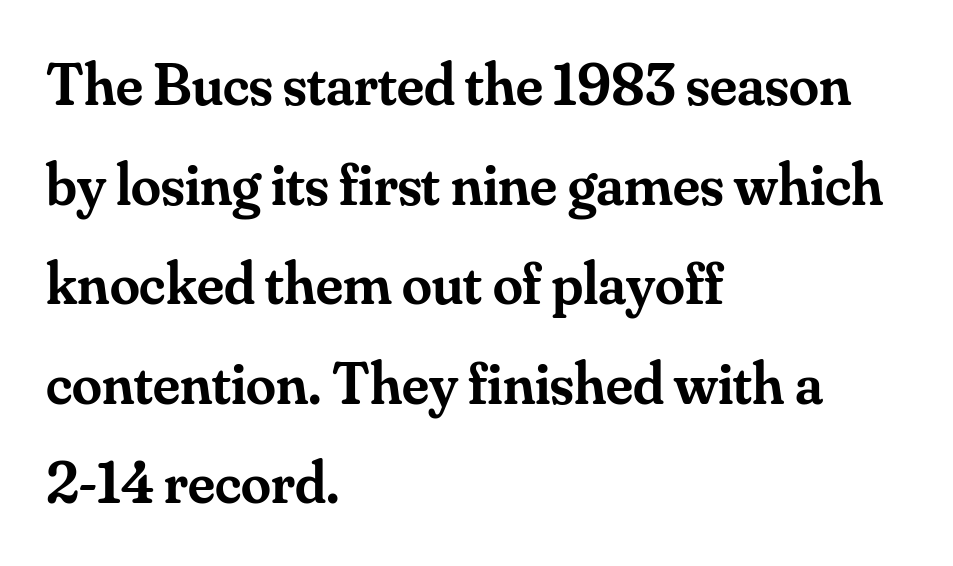
The type sits square on the baseline with zero lean. Anything drawn beneath the words? Only blank space. Honestly, the letter spacing is just normal — you wouldn't notice it. A serif font was chosen for this passage. This rendering uses left alignment, leaving the right contour irregular.
